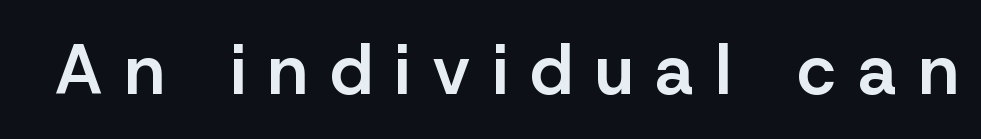
{"serif": "no", "italic": "no", "bold": "semi", "weight": "semibold", "width": "normal", "stroke_contrast": "low", "x_height": "medium", "monospaced": "no", "underline": "no", "letter_spacing": "wide", "letter_spacing_em": 0.32, "glyph_px": 70}
